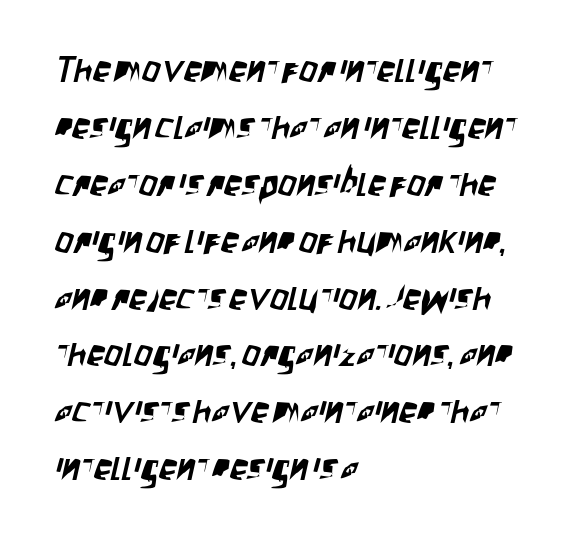
{"serif": "no", "width": "condensed", "stroke_contrast": "low", "x_height": "large", "monospaced": "no", "underline": "no", "align": "left", "line_spacing": "normal", "line_spacing_ratio": 1.58, "letter_spacing": "normal", "letter_spacing_em": 0.0, "glyph_px": 36}
